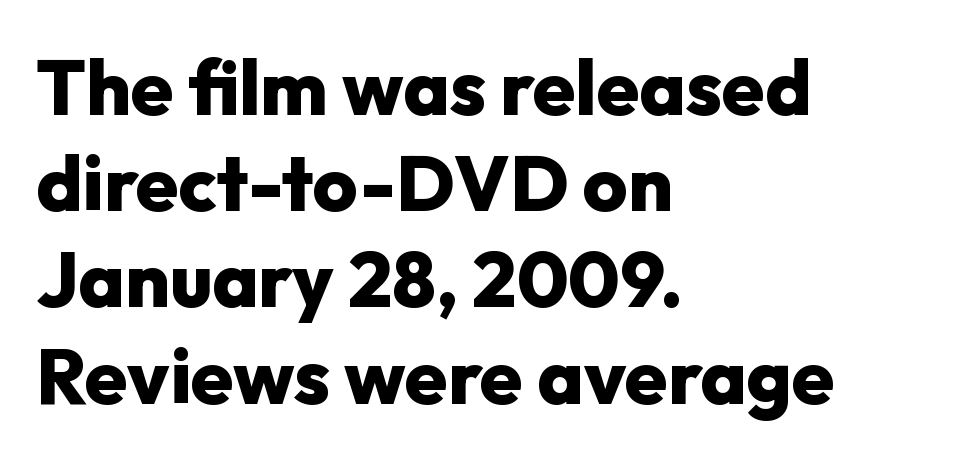
{"serif": "no", "italic": "no", "bold": "yes", "weight": "heavy", "width": "normal", "stroke_contrast": "low", "x_height": "medium", "monospaced": "no", "underline": "no", "align": "left", "line_spacing": "normal", "line_spacing_ratio": 1.25, "letter_spacing": "normal", "letter_spacing_em": 0.0, "glyph_px": 77}
